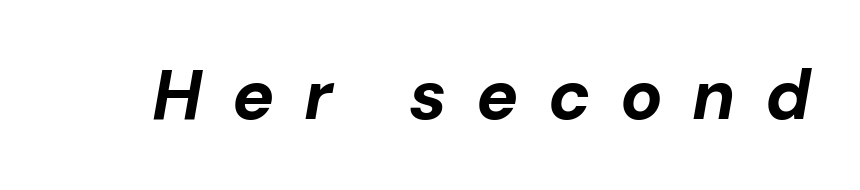
Q: Is the text bold? A: Yes.
Q: Is the text italic (slanted)? A: Yes, it leans right by about 10 degrees.
Q: Is the text underlined? A: No.
Q: Is the spacing between letters normal or unusually wide? A: Unusually wide.
Q: Width (condensed, normal, or wide)? A: Normal.
Q: Stroke contrast? A: Low.
Q: x-height? A: Medium.
Q: Monospaced? A: No.
